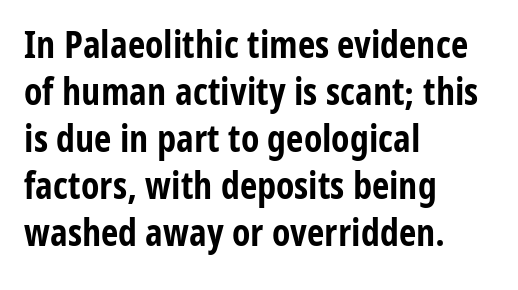
Q: Is the text bold? A: Yes.
Q: Is the text italic (slanted)? A: No, it is upright.
Q: Is the typeface a serif or a sans-serif typeface? A: Sans-serif.
Q: Is the text underlined? A: No.
Q: How is the paragraph aligned? A: Left-aligned.
Q: Is the spacing between letters normal or unusually wide? A: Normal.
Q: Width (condensed, normal, or wide)? A: Condensed.
Q: Stroke contrast? A: Low.
Q: x-height? A: Medium.
Q: Monospaced? A: No.
